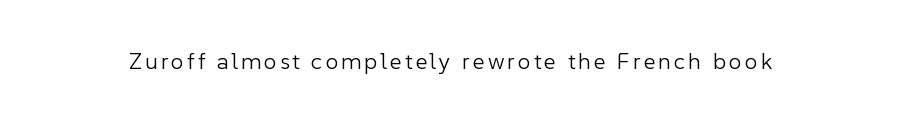
The image shows 23 px text type, upright; set not underlined.
